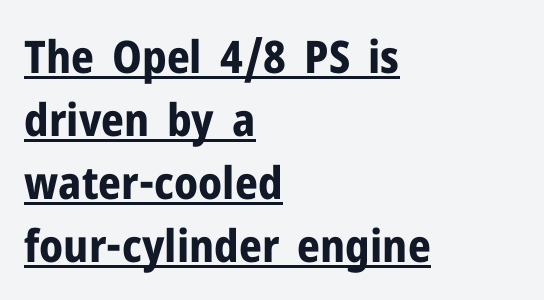
{"serif": "no", "italic": "no", "bold": "yes", "weight": "bold", "width": "normal", "stroke_contrast": "low", "x_height": "medium", "monospaced": "no", "underline": "yes", "align": "left", "line_spacing": "normal", "line_spacing_ratio": 1.4, "letter_spacing": "normal", "letter_spacing_em": 0.0, "glyph_px": 45}
